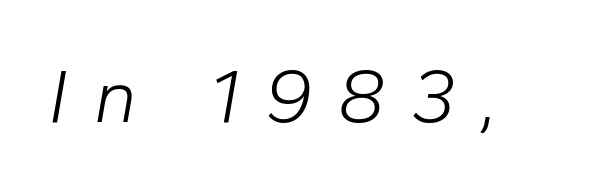
Q: Is the text bold? A: No.
Q: Is the text italic (slanted)? A: Yes, it leans right by about 10 degrees.
Q: Is the text underlined? A: No.
Q: Is the spacing between letters normal or unusually wide? A: Unusually wide.
Q: Width (condensed, normal, or wide)? A: Normal.
Q: Stroke contrast? A: Low.
Q: x-height? A: Medium.
Q: Monospaced? A: No.
